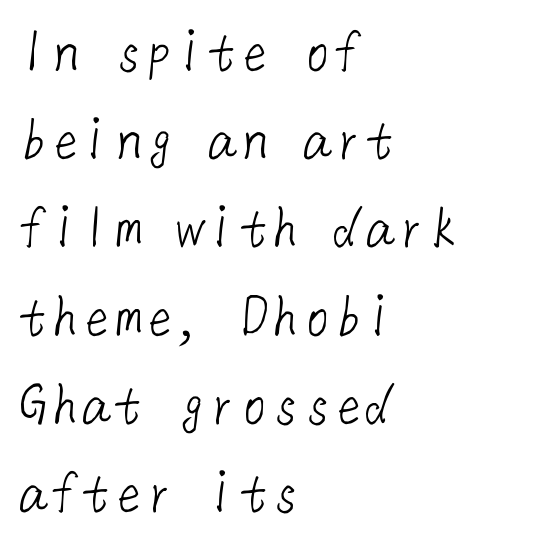
{"serif": "no", "bold": "no", "weight": "light", "width": "normal", "stroke_contrast": "low", "x_height": "medium", "underline": "no", "align": "left", "line_spacing": "normal", "line_spacing_ratio": 1.4, "letter_spacing": "normal", "letter_spacing_em": 0.0, "glyph_px": 63}
